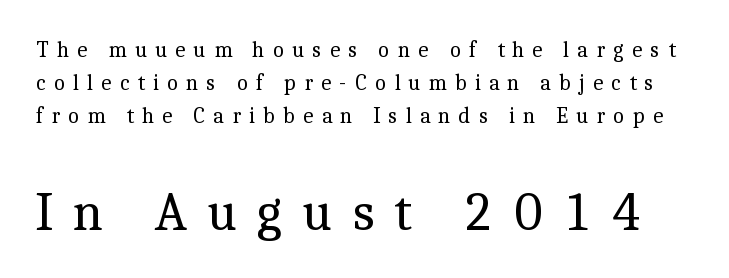
A serif font was chosen for this passage. Whoever set this chose a conventional vertical rhythm. The rendering enlarges the type as you move from the upper chunk to the lower. Think standard paragraph weight, or any step lighter than that. Tracking value appears strongly positive — letters spread wide.
